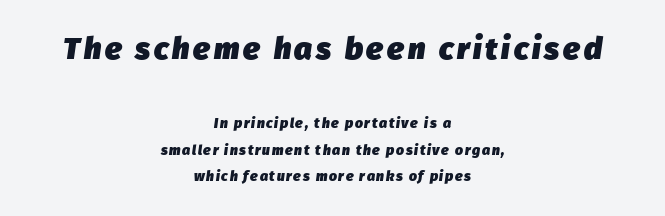
{"italic": "yes", "lean": "right", "slant_degrees": 8, "bold": "yes", "weight": "heavy", "width": "normal", "stroke_contrast": "low", "x_height": "medium", "monospaced": "no", "underline": "no", "align": "center", "line_spacing": "loose", "line_spacing_ratio": 1.91, "larger_block": "first", "size_ratio": 2.21, "glyph_px": 31}
